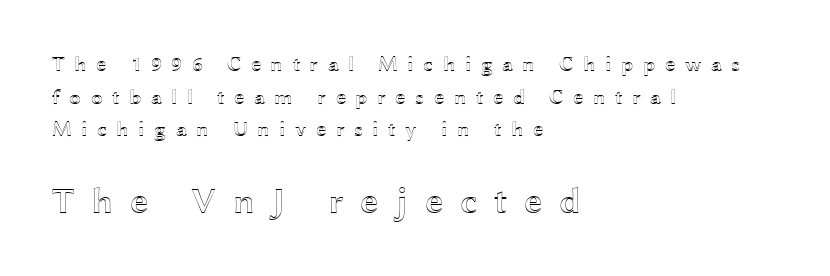
The image shows 37 px wide type, upright; set left-aligned, normal line spacing (1.55x), unusually wide letter spacing (+0.45 em), not underlined; the second (bottom) block is 1.76x larger; a medium x-height.
